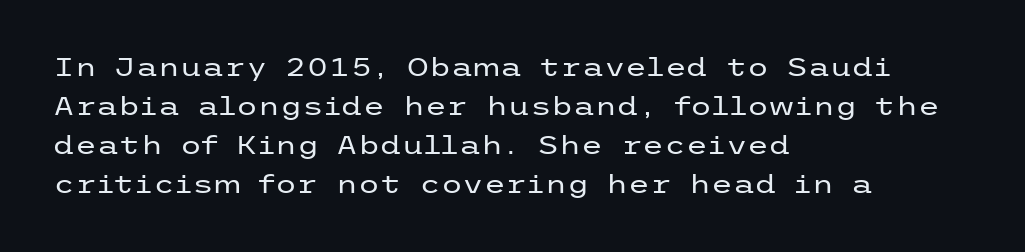
The space between consecutive lines is moderate. In terms of letterspacing, this is plain default setting. This rendering features lettering with no underline. Is the stroke heavy? The answer is a plain regular-or-lighter.
